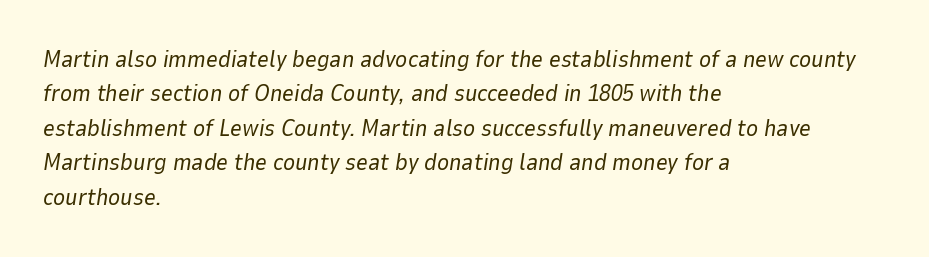
Q: Is the text bold? A: No.
Q: Is the text italic (slanted)? A: Yes, it leans right by about 9 degrees.
Q: Is the text underlined? A: No.
Q: How is the paragraph aligned? A: Left-aligned.
Q: Is the spacing between letters normal or unusually wide? A: Normal.
Q: Is the spacing between lines tight, normal or loose? A: Normal.
